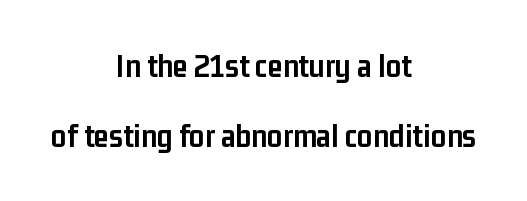
Q: Is the text bold? A: Yes.
Q: Is the text italic (slanted)? A: No, it is upright.
Q: Is the typeface a serif or a sans-serif typeface? A: Sans-serif.
Q: Is the text underlined? A: No.
Q: How is the paragraph aligned? A: Centered.
Q: Is the spacing between letters normal or unusually wide? A: Normal.
Q: Is the spacing between lines tight, normal or loose? A: Loose.
Q: Width (condensed, normal, or wide)? A: Condensed.
Q: Stroke contrast? A: Low.
Q: x-height? A: Medium.
Q: Monospaced? A: No.
